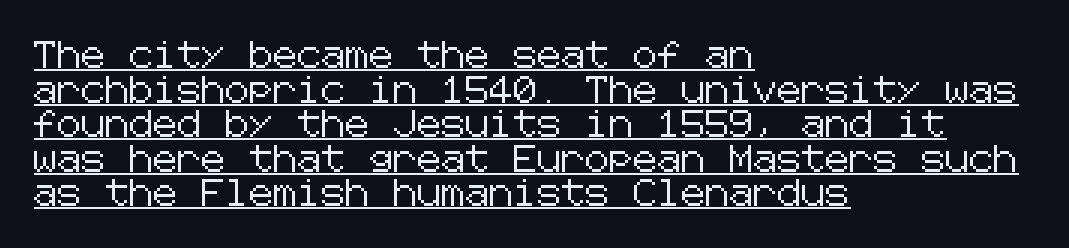
Q: Is the text italic (slanted)? A: No, it is upright.
Q: Is the text underlined? A: Yes.
Q: How is the paragraph aligned? A: Left-aligned.
Q: Is the spacing between letters normal or unusually wide? A: Normal.
Q: Is the spacing between lines tight, normal or loose? A: Normal.
